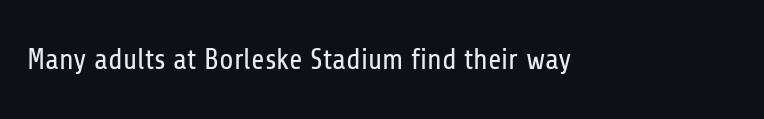
The image shows 29 px regular-weight, condensed sans-serif type, upright; set normal letter spacing, not underlined; low stroke contrast and a medium x-height.
